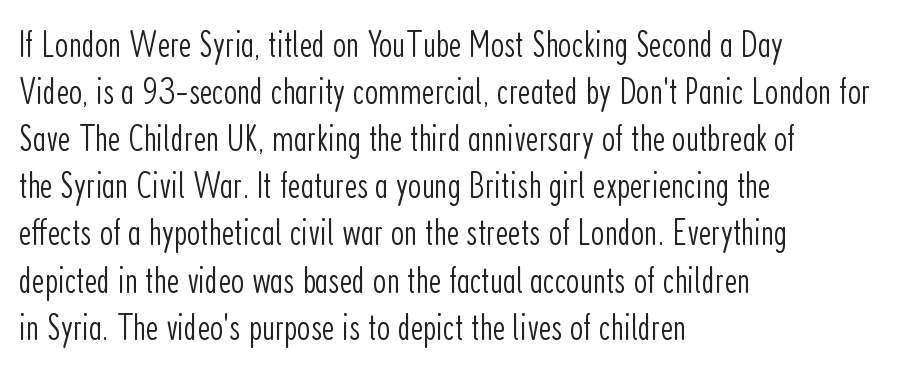
The image shows 38 px light, condensed sans-serif type, upright; set left-aligned, line spacing 1.24x, normal letter spacing, not underlined; low stroke contrast and a medium x-height.
